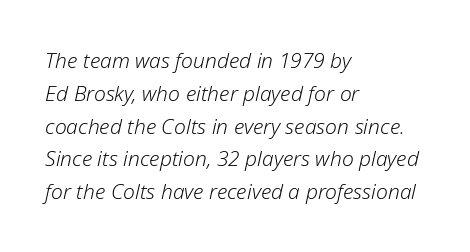
{"italic": "yes", "lean": "right", "slant_degrees": 12, "bold": "no", "underline": "no", "align": "left", "line_spacing": "normal", "line_spacing_ratio": 1.56, "letter_spacing": "normal", "letter_spacing_em": 0.0, "glyph_px": 21}
